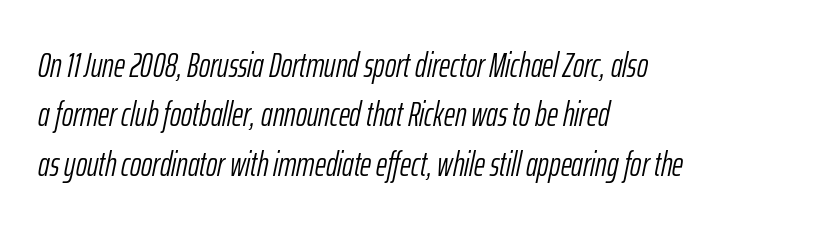
Vertical stems look standard width or narrower in stroke. Caption: multi-line text, flush left, ragged right. Looking at the ascenders, they clearly lean. The passage shown stacks its lines at a standard gap. Each letter keeps its own natural width here, so spacing adapts to shape.
